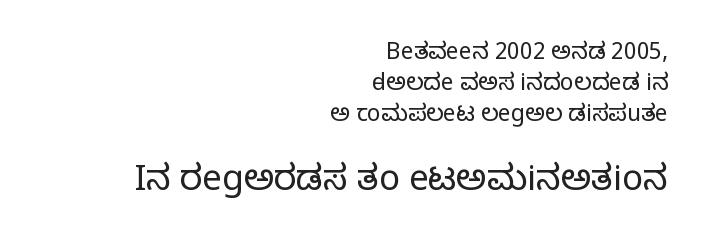
Q: Is the text bold? A: No.
Q: Is the text italic (slanted)? A: No, it is upright.
Q: Is the typeface a serif or a sans-serif typeface? A: Serif.
Q: Is the text underlined? A: No.
Q: How is the paragraph aligned? A: Right-aligned.
Q: Is the spacing between letters normal or unusually wide? A: Normal.
Q: Is the spacing between lines tight, normal or loose? A: Normal.
Q: Which block of text is set in a larger size, the first (top) or the second (bottom)? A: The second (bottom) one.
Q: Width (condensed, normal, or wide)? A: Normal.
Q: Stroke contrast? A: Low.
Q: x-height? A: Large.
Q: Monospaced? A: No.
